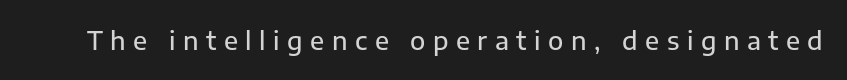
The image shows 25 px text type, upright; set unusually wide letter spacing (+0.3 em), not underlined.
